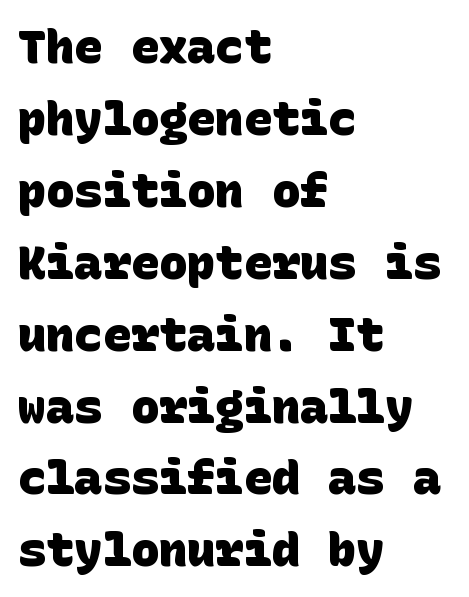
Q: Is the text bold? A: Yes.
Q: Is the typeface a serif or a sans-serif typeface? A: Sans-serif.
Q: Is the text underlined? A: No.
Q: How is the paragraph aligned? A: Left-aligned.
Q: Is the spacing between letters normal or unusually wide? A: Normal.
Q: Is the spacing between lines tight, normal or loose? A: Normal.
Q: Width (condensed, normal, or wide)? A: Normal.
Q: Stroke contrast? A: Low.
Q: x-height? A: Large.
